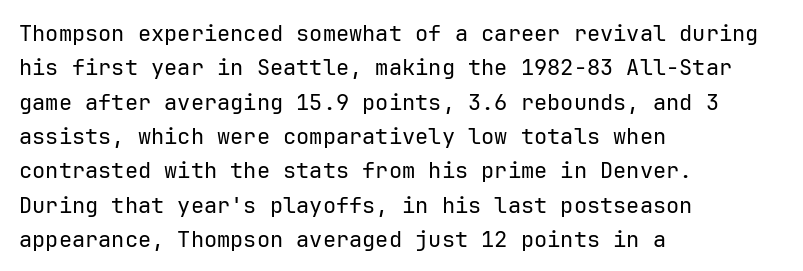
The specimen reads as upright at a glance. Is the stroke heavy? The answer is a plain regular-or-lighter. Clear beneath every line of the passage. Notice how descenders clear the ascenders below comfortably — that's standard leading.
